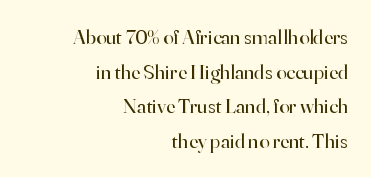
The leading is moderate, giving the passage an even texture. All the whitespace from short lines collects on the left. Here the glyphs are tracked normally, forming tight word shapes. Posture: vertical. Nothing heavy about these letters — not bold at all. Decoration check: the copy has no underline.
